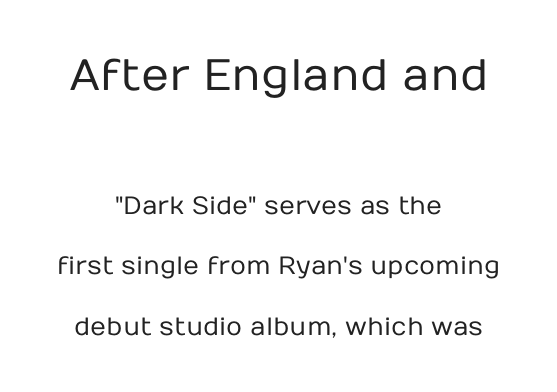
Note: no serifs on the glyphs. A typesetter would call this zero additional tracking. The specimen omits any rule beneath the text block's lines. Whoever set this made the first block the dominant, larger element. The typeface has the unassuming heft of standard copy or less. The whitespace from short lines is split evenly between both sides.
